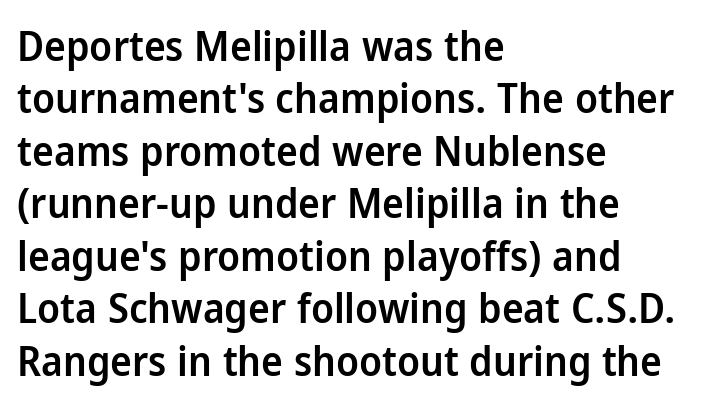
The rendering keeps characters at their native spacing. Compared with a centered layout, this one pins lines to the left instead. Upright lettering throughout. Check where the strokes stop: nothing finishes them off — pure sans. You could not count columns in this text — the font is proportionally spaced.
